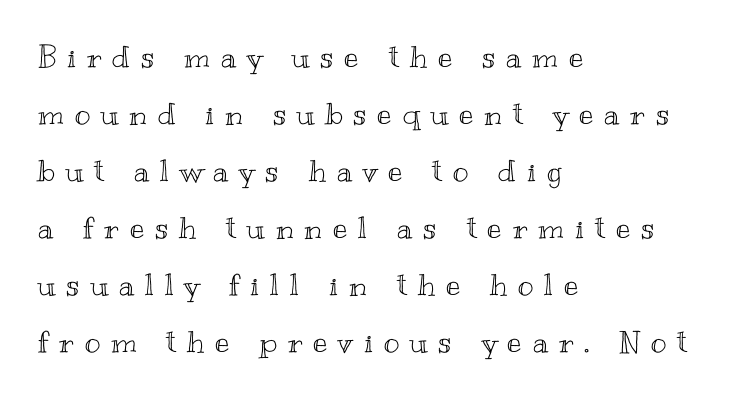
{"italic": "no", "width": "wide", "x_height": "small", "monospaced": "no", "underline": "no", "align": "left", "line_spacing": "loose", "line_spacing_ratio": 1.9, "letter_spacing": "wide", "letter_spacing_em": 0.36, "glyph_px": 30}
